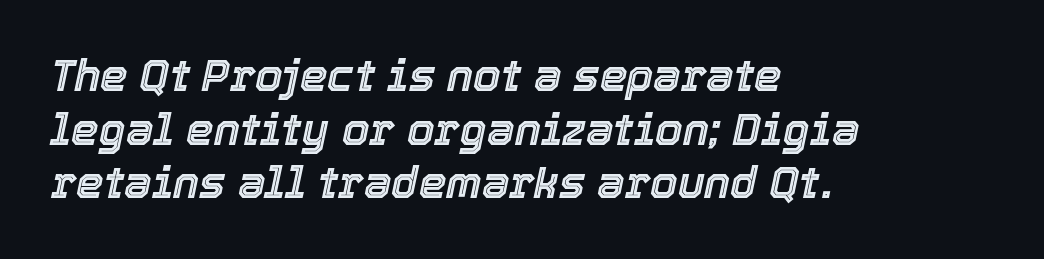
The image shows 44 px text type, italic (leaning right); set left-aligned, line spacing 1.22x, normal letter spacing, not underlined; a medium x-height.
